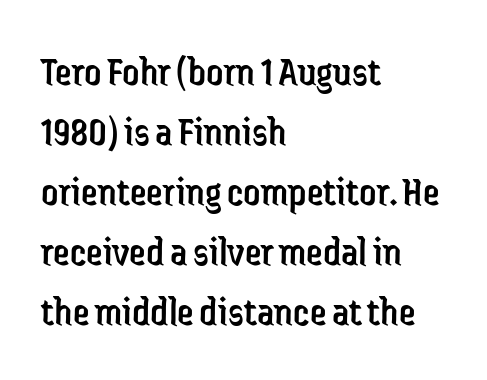
Q: Is the text bold? A: No.
Q: Is the text italic (slanted)? A: No, it is upright.
Q: Is the typeface a serif or a sans-serif typeface? A: Sans-serif.
Q: Is the text underlined? A: No.
Q: How is the paragraph aligned? A: Left-aligned.
Q: Is the spacing between letters normal or unusually wide? A: Normal.
Q: Is the spacing between lines tight, normal or loose? A: Normal.
Q: Width (condensed, normal, or wide)? A: Condensed.
Q: Stroke contrast? A: Low.
Q: x-height? A: Medium.
Q: Monospaced? A: No.
